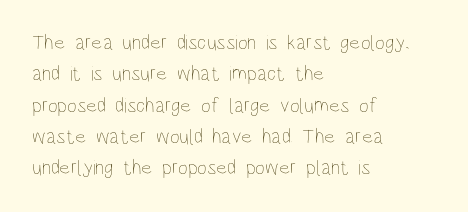
Ordinary non-slanted type is in use. Honestly, the row spacing looks completely unremarkable. These lines keep a tight, regular rhythm from letter to letter. These lines stack with their left ends in a neat column.
